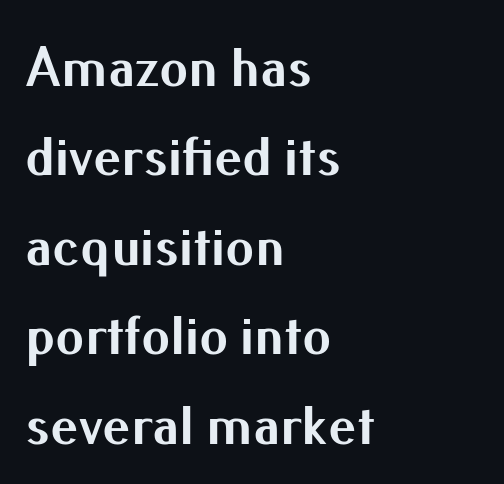
The image shows 57 px bold sans-serif type, upright; set left-aligned, normal line spacing (1.57x), normal letter spacing, not underlined; medium stroke contrast and a small x-height.
